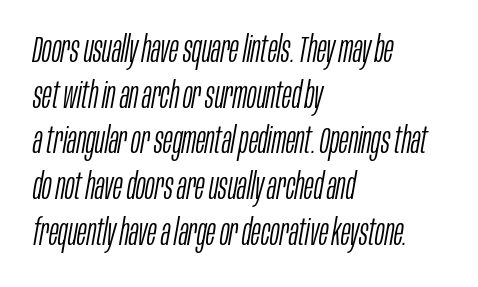
Q: Is the text bold? A: No.
Q: Is the text italic (slanted)? A: Yes, it leans right by about 10 degrees.
Q: Is the text underlined? A: No.
Q: How is the paragraph aligned? A: Left-aligned.
Q: Is the spacing between letters normal or unusually wide? A: Normal.
Q: Is the spacing between lines tight, normal or loose? A: Normal.
Q: Width (condensed, normal, or wide)? A: Condensed.
Q: Stroke contrast? A: Low.
Q: x-height? A: Large.
Q: Monospaced? A: No.
